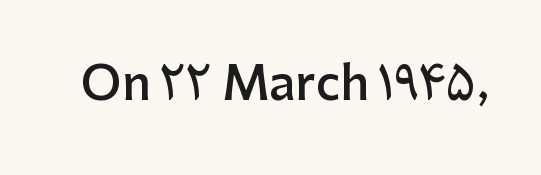
The image shows 46 px semibold sans-serif type, upright; set normal letter spacing, not underlined; low stroke contrast and a medium x-height.
